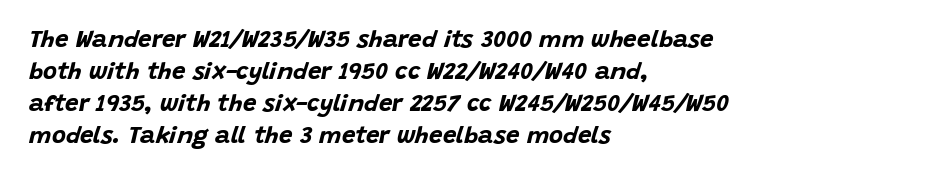
{"italic": "yes", "lean": "right", "slant_degrees": 15, "bold": "yes", "underline": "no", "align": "left", "line_spacing": "normal", "line_spacing_ratio": 1.34, "letter_spacing": "normal", "letter_spacing_em": 0.0, "glyph_px": 24}
